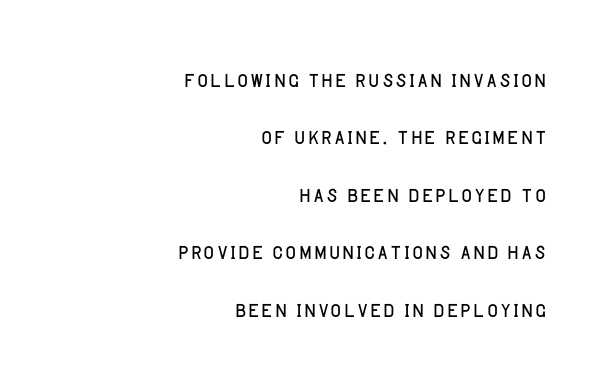
If you measured baseline to baseline, you'd find a long distance. Looks like regular typesetting: each glyph gets only the width it needs. Every stem runs plumb, perpendicular to the baseline. This rendering uses right alignment, leaving the left contour irregular.
